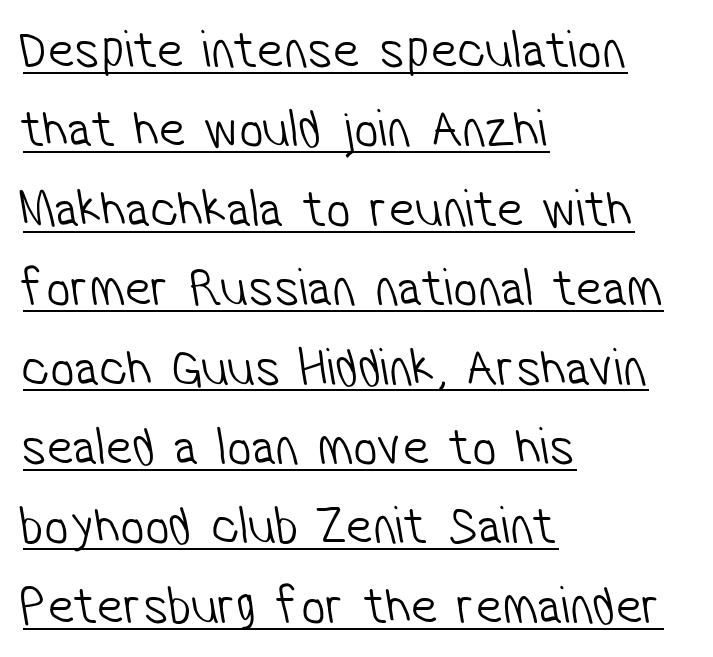
Q: Is the text bold? A: No.
Q: Is the typeface a serif or a sans-serif typeface? A: Sans-serif.
Q: Is the text underlined? A: Yes.
Q: How is the paragraph aligned? A: Left-aligned.
Q: Is the spacing between letters normal or unusually wide? A: Normal.
Q: Is the spacing between lines tight, normal or loose? A: Normal.
Q: Width (condensed, normal, or wide)? A: Condensed.
Q: Stroke contrast? A: Low.
Q: x-height? A: Medium.
Q: Monospaced? A: No.
